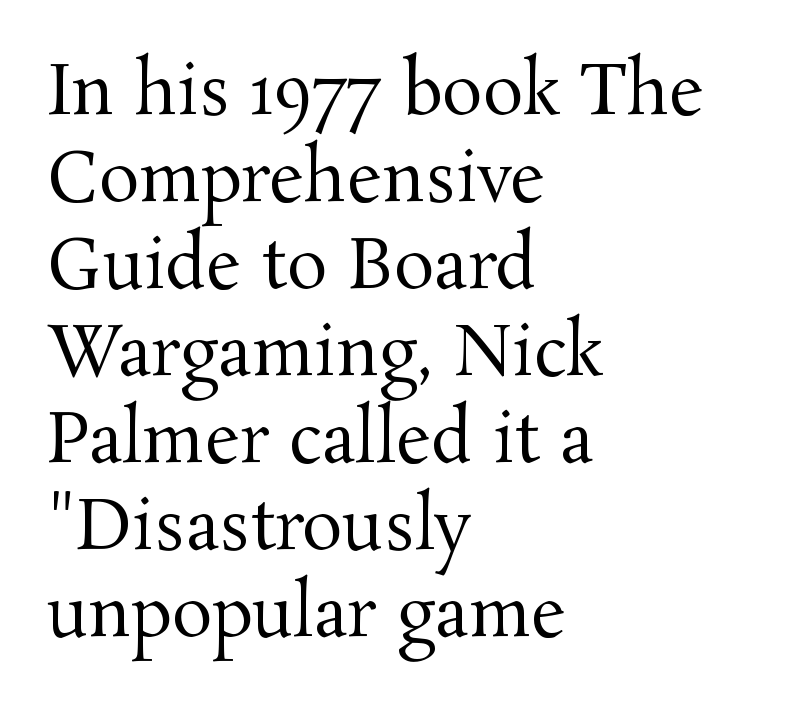
{"serif": "yes", "italic": "no", "bold": "no", "weight": "regular", "width": "normal", "stroke_contrast": "medium", "x_height": "medium", "monospaced": "no", "underline": "no", "align": "left", "line_spacing": "normal", "line_spacing_ratio": 1.28, "letter_spacing": "normal", "letter_spacing_em": 0.0, "glyph_px": 68}
